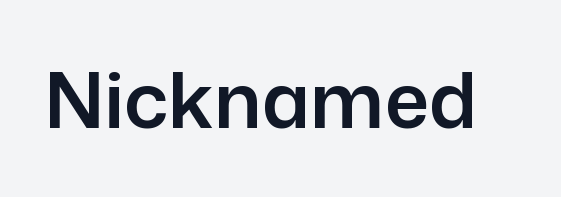
The image shows 77 px sans-serif type, upright; set normal letter spacing, not underlined; low stroke contrast and a medium x-height.
